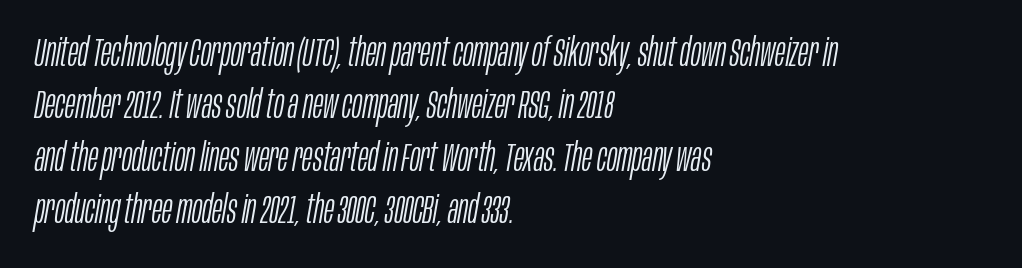
The image shows 39 px light, condensed type, italic (leaning right); set left-aligned, normal line spacing (1.34x), normal letter spacing, not underlined; low stroke contrast and a large x-height.
